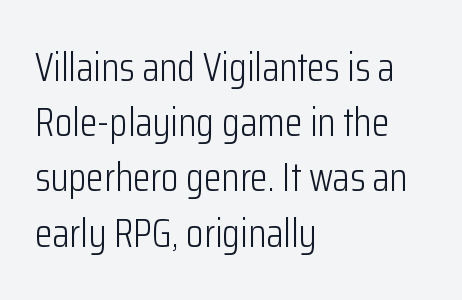
{"serif": "no", "italic": "no", "bold": "no", "weight": "light", "width": "condensed", "stroke_contrast": "low", "x_height": "medium", "monospaced": "no", "underline": "no", "align": "left", "line_spacing": "normal", "line_spacing_ratio": 1.38, "letter_spacing": "normal", "letter_spacing_em": 0.0, "glyph_px": 40}
